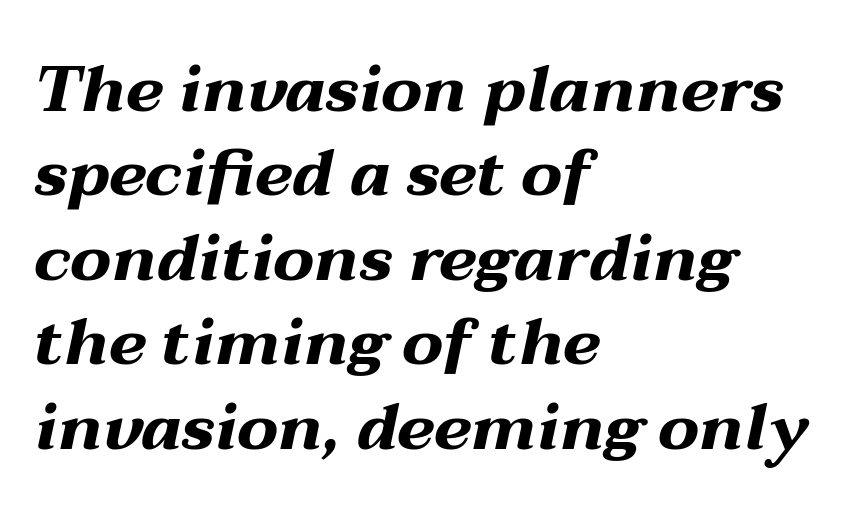
In CSS terms this would be text-align: left. Descender tails drop into unmarked territory. The text carries the slant typical of an italic or oblique font. The face used here is proportionally spaced, like ordinary book or web type.
